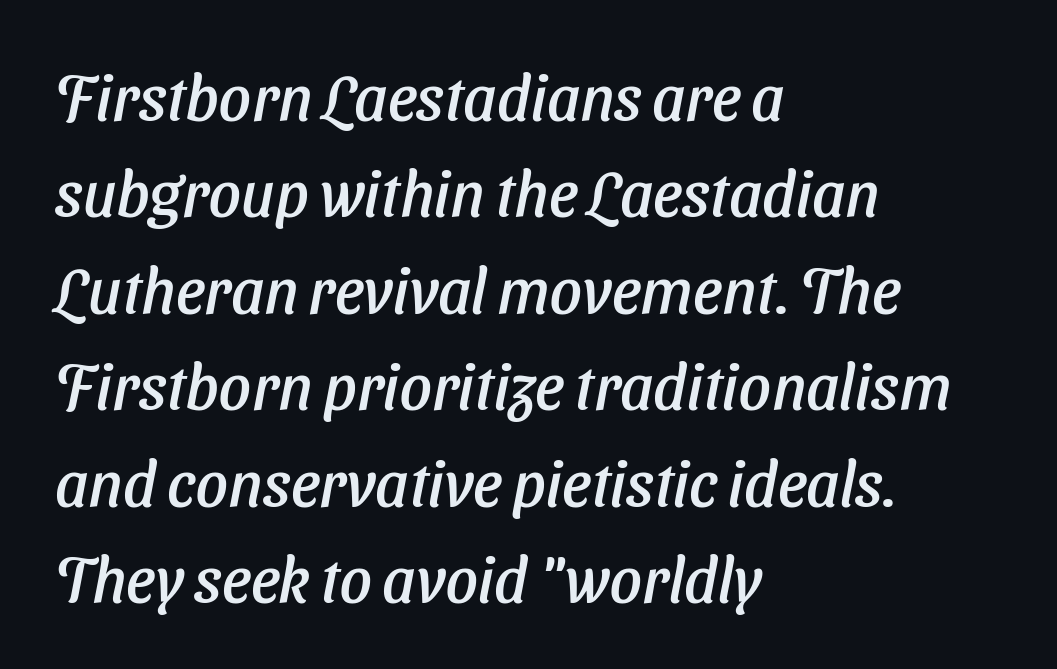
{"italic": "yes", "lean": "right", "slant_degrees": 11, "width": "normal", "stroke_contrast": "low", "x_height": "medium", "monospaced": "no", "underline": "no", "align": "left", "line_spacing": "normal", "line_spacing_ratio": 1.53, "letter_spacing": "normal", "letter_spacing_em": 0.0, "glyph_px": 63}
